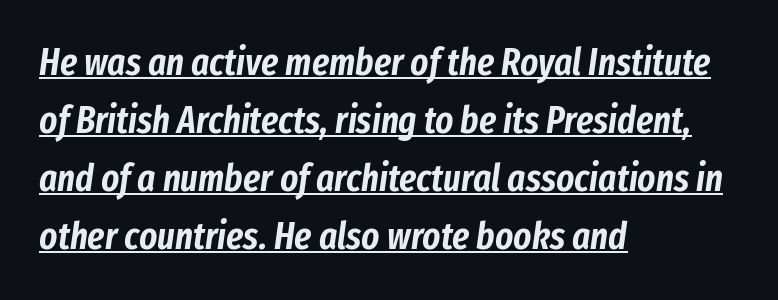
{"italic": "yes", "lean": "right", "slant_degrees": 8, "width": "condensed", "stroke_contrast": "low", "x_height": "medium", "monospaced": "no", "underline": "yes", "align": "left", "line_spacing": "normal", "line_spacing_ratio": 1.53, "letter_spacing": "normal", "letter_spacing_em": 0.0, "glyph_px": 38}
